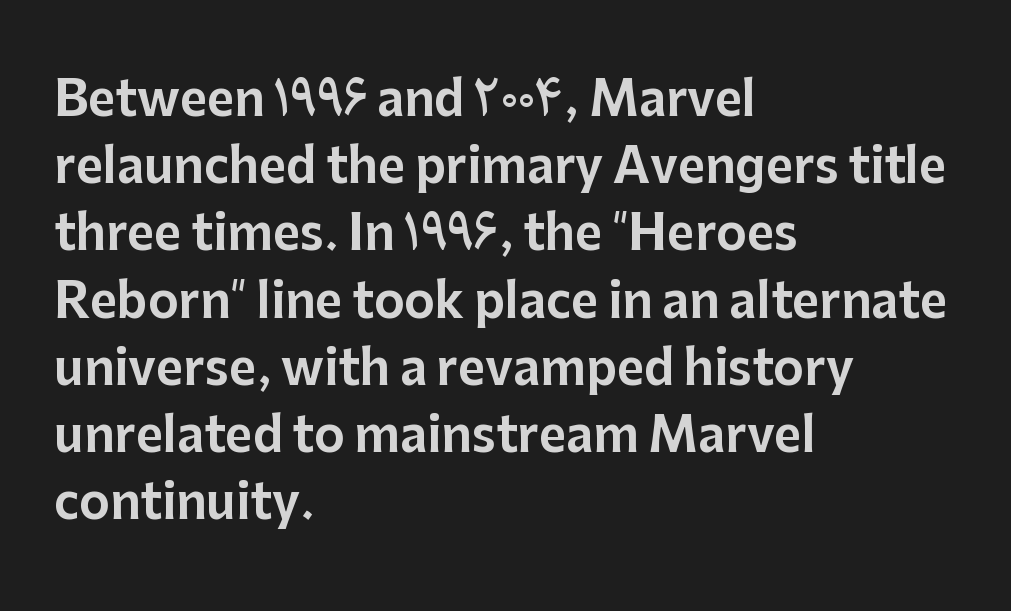
Q: Is the text italic (slanted)? A: No, it is upright.
Q: Is the typeface a serif or a sans-serif typeface? A: Sans-serif.
Q: Is the text underlined? A: No.
Q: How is the paragraph aligned? A: Left-aligned.
Q: Is the spacing between letters normal or unusually wide? A: Normal.
Q: Is the spacing between lines tight, normal or loose? A: Normal.
Q: Width (condensed, normal, or wide)? A: Normal.
Q: Stroke contrast? A: Low.
Q: x-height? A: Medium.
Q: Monospaced? A: No.
